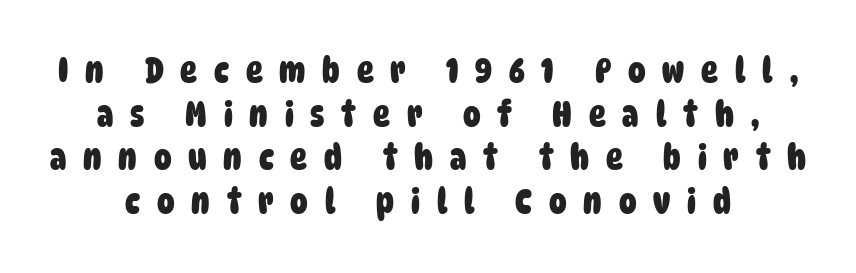
Q: Is the text bold? A: Yes.
Q: Is the typeface a serif or a sans-serif typeface? A: Sans-serif.
Q: Is the text underlined? A: No.
Q: How is the paragraph aligned? A: Centered.
Q: Is the spacing between letters normal or unusually wide? A: Unusually wide.
Q: Is the spacing between lines tight, normal or loose? A: Normal.
Q: Width (condensed, normal, or wide)? A: Condensed.
Q: Stroke contrast? A: Low.
Q: x-height? A: Large.
Q: Monospaced? A: No.
